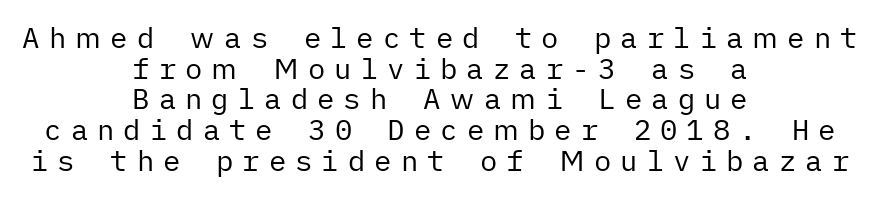
Q: Is the text bold? A: No.
Q: Is the text italic (slanted)? A: No, it is upright.
Q: Is the typeface a serif or a sans-serif typeface? A: Sans-serif.
Q: Is the text underlined? A: No.
Q: How is the paragraph aligned? A: Centered.
Q: Is the spacing between letters normal or unusually wide? A: Unusually wide.
Q: Is the spacing between lines tight, normal or loose? A: Tight.
Q: Width (condensed, normal, or wide)? A: Normal.
Q: Stroke contrast? A: Low.
Q: x-height? A: Medium.
